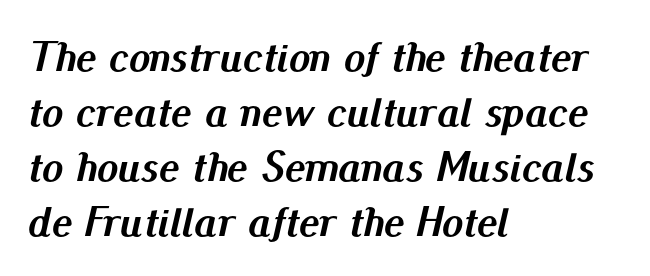
Descenders hang freely into open space. Heavy, bold letterforms. The axis of the letterforms is tilted away from vertical. All the whitespace from short lines collects on the right.
